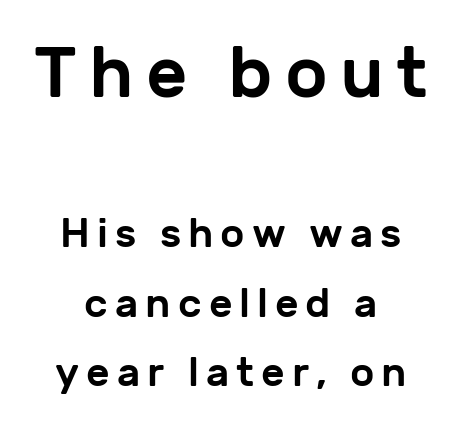
The image shows 72 px sans-serif type, upright; set centered, normal line spacing (1.69x), not underlined; the first (top) block is 1.76x larger; low stroke contrast and a medium x-height.
